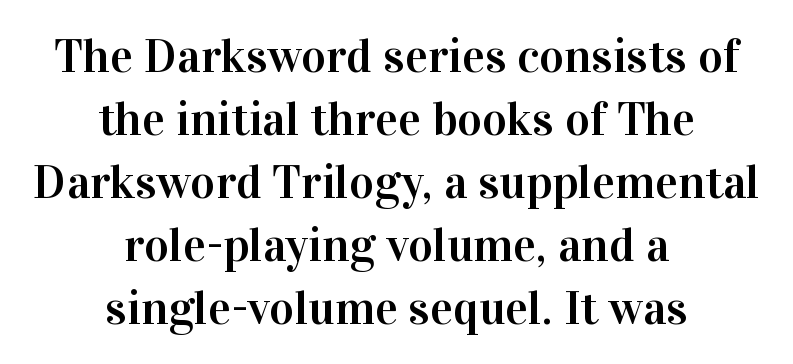
A typesetter would call this proportional, since set widths differ per character. The typography opts for an upright posture over an oblique one. Bare-footed words on every line. Small tapered or slab feet sit at the stroke ends, so this counts as serif. The passage shown stacks its lines at a standard gap. Casual observation: everything's sitting right in the middle.
